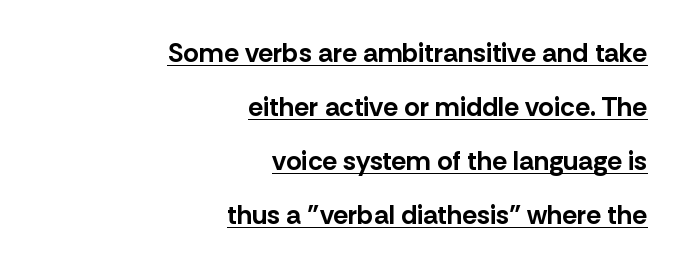
Q: Is the text bold? A: Yes.
Q: Is the text italic (slanted)? A: No, it is upright.
Q: Is the text underlined? A: Yes.
Q: How is the paragraph aligned? A: Right-aligned.
Q: Is the spacing between letters normal or unusually wide? A: Normal.
Q: Is the spacing between lines tight, normal or loose? A: Loose.
